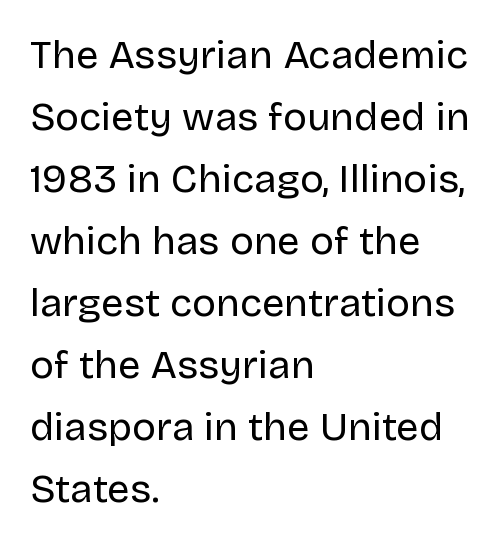
{"serif": "no", "italic": "no", "bold": "no", "weight": "regular", "width": "normal", "stroke_contrast": "low", "x_height": "large", "monospaced": "no", "underline": "no", "align": "left", "line_spacing": "normal", "line_spacing_ratio": 1.55, "letter_spacing": "normal", "letter_spacing_em": 0.0, "glyph_px": 40}
